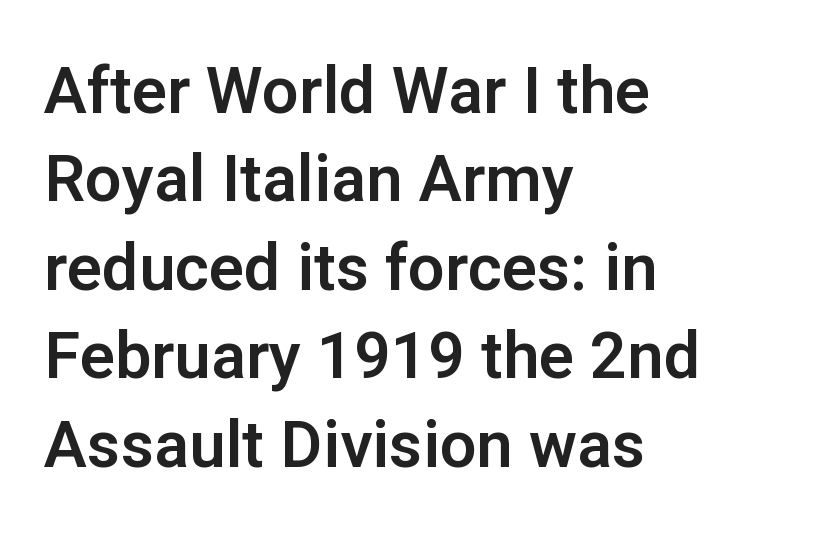
Q: Is the text italic (slanted)? A: No, it is upright.
Q: Is the typeface a serif or a sans-serif typeface? A: Sans-serif.
Q: Is the text underlined? A: No.
Q: How is the paragraph aligned? A: Left-aligned.
Q: Is the spacing between letters normal or unusually wide? A: Normal.
Q: Is the spacing between lines tight, normal or loose? A: Normal.
Q: Width (condensed, normal, or wide)? A: Normal.
Q: Stroke contrast? A: Low.
Q: x-height? A: Medium.
Q: Monospaced? A: No.
